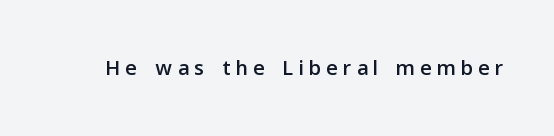
The image shows 30 px sans-serif type, upright; set unusually wide letter spacing (+0.2 em), not underlined; low stroke contrast and a medium x-height.
